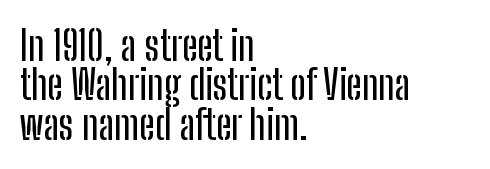
{"serif": "no", "italic": "no", "width": "condensed", "stroke_contrast": "low", "x_height": "medium", "monospaced": "no", "underline": "no", "align": "left", "line_spacing": "tight", "line_spacing_ratio": 0.96, "letter_spacing": "normal", "letter_spacing_em": 0.0, "glyph_px": 41}
